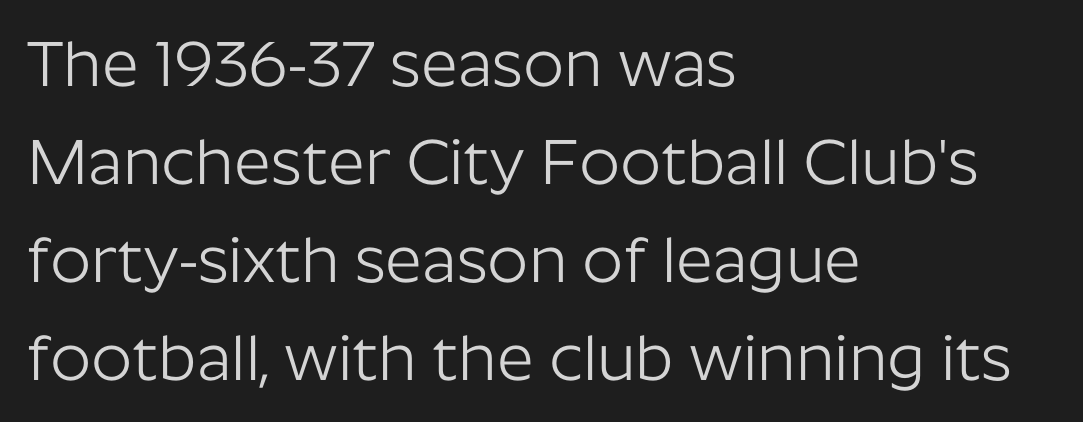
Q: Is the text bold? A: No.
Q: Is the text italic (slanted)? A: No, it is upright.
Q: Is the typeface a serif or a sans-serif typeface? A: Sans-serif.
Q: Is the text underlined? A: No.
Q: How is the paragraph aligned? A: Left-aligned.
Q: Is the spacing between letters normal or unusually wide? A: Normal.
Q: Is the spacing between lines tight, normal or loose? A: Normal.
Q: Width (condensed, normal, or wide)? A: Normal.
Q: Stroke contrast? A: Low.
Q: x-height? A: Medium.
Q: Monospaced? A: No.
